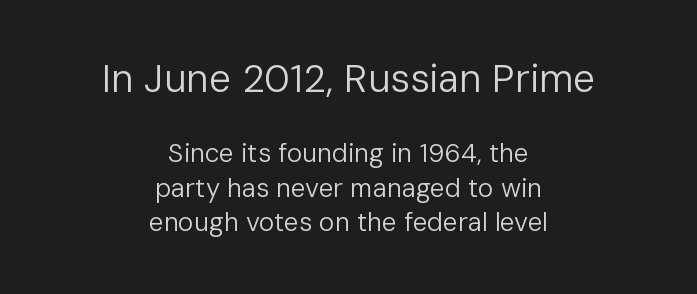
Q: Is the text bold? A: No.
Q: Is the text italic (slanted)? A: No, it is upright.
Q: Is the typeface a serif or a sans-serif typeface? A: Sans-serif.
Q: Is the text underlined? A: No.
Q: How is the paragraph aligned? A: Centered.
Q: Is the spacing between letters normal or unusually wide? A: Normal.
Q: Is the spacing between lines tight, normal or loose? A: Normal.
Q: Which block of text is set in a larger size, the first (top) or the second (bottom)? A: The first (top) one.
Q: Width (condensed, normal, or wide)? A: Normal.
Q: Stroke contrast? A: Low.
Q: x-height? A: Medium.
Q: Monospaced? A: No.
